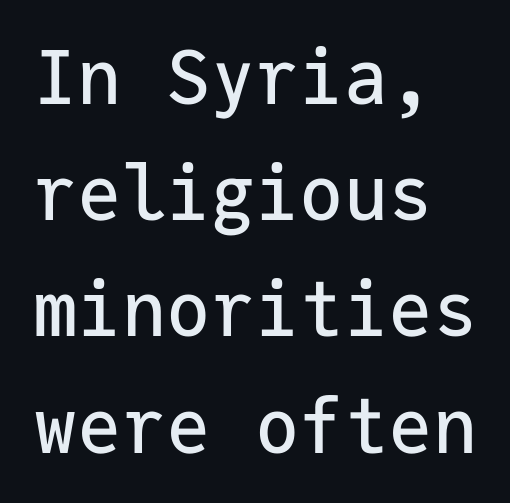
{"serif": "no", "italic": "no", "width": "normal", "stroke_contrast": "low", "x_height": "medium", "monospaced": "yes", "underline": "no", "line_spacing": "normal", "line_spacing_ratio": 1.57, "letter_spacing": "normal", "letter_spacing_em": 0.0, "glyph_px": 74}
